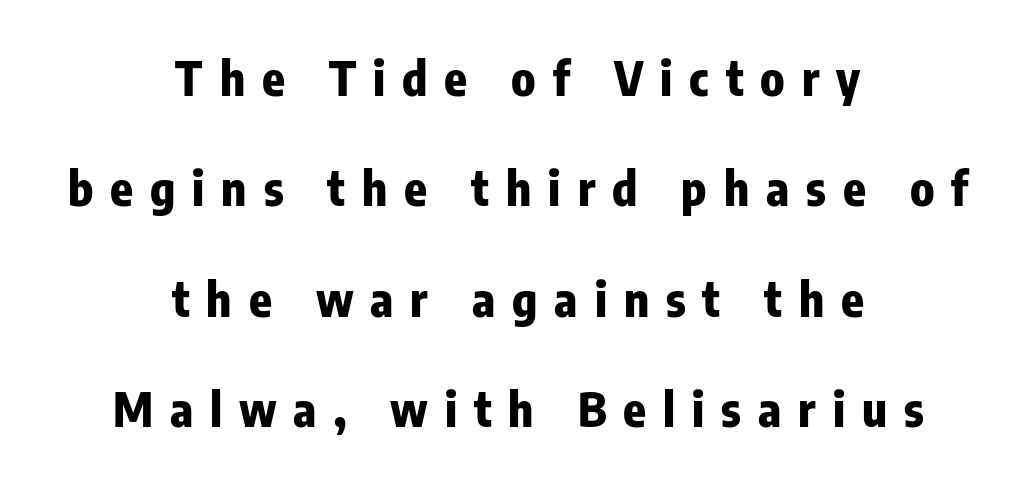
The image shows 47 px heavy, condensed sans-serif type, upright; set centered, loose line spacing (2.35x), unusually wide letter spacing (+0.36 em), not underlined; low stroke contrast and a medium x-height.
